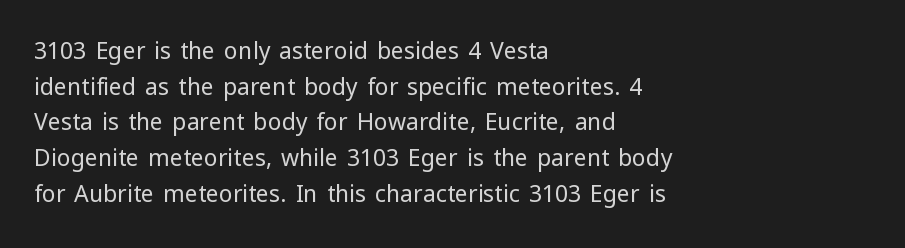
Q: Is the text bold? A: No.
Q: Is the text italic (slanted)? A: No, it is upright.
Q: Is the text underlined? A: No.
Q: How is the paragraph aligned? A: Left-aligned.
Q: Is the spacing between letters normal or unusually wide? A: Normal.
Q: Is the spacing between lines tight, normal or loose? A: Normal.
